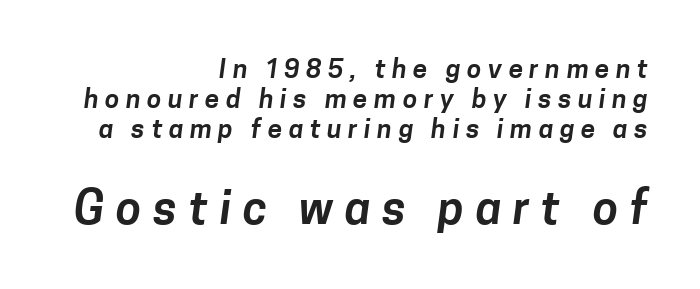
The letters advance in unequal steps, a hallmark of proportional type. Students, observe: this is what under-led, compact text looks like. Between these two stacked blocks, the lower one wins on size. This sample is right-justified, so line beginnings fall wherever the words allow.
